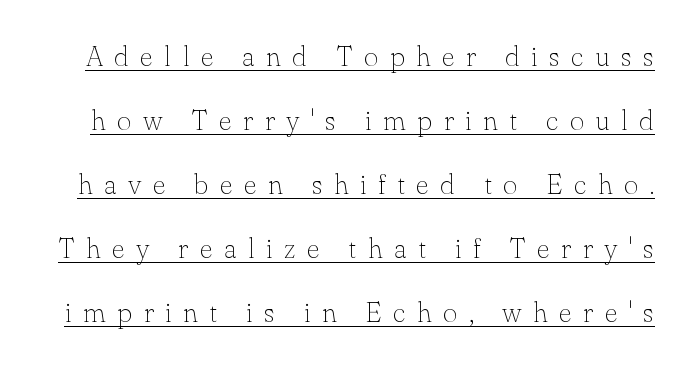
Q: Is the text bold? A: No.
Q: Is the text italic (slanted)? A: No, it is upright.
Q: Is the typeface a serif or a sans-serif typeface? A: Serif.
Q: Is the text underlined? A: Yes.
Q: Is the spacing between letters normal or unusually wide? A: Unusually wide.
Q: Is the spacing between lines tight, normal or loose? A: Loose.
Q: Width (condensed, normal, or wide)? A: Normal.
Q: Stroke contrast? A: Low.
Q: x-height? A: Small.
Q: Monospaced? A: No.
